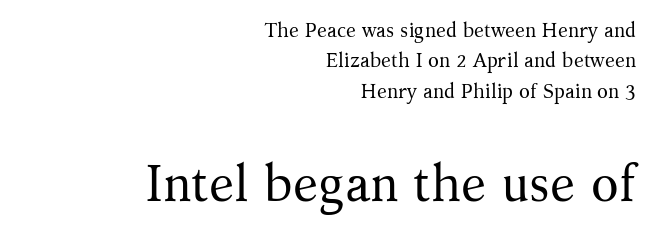
Unbolded letterforms with no extra heft. The rendering enlarges the type as you move from the upper chunk to the lower. It's the straight-up-and-down kind of type. Bare-footed words on every line. Compared with typical body copy, the letter spacing here is the same.
